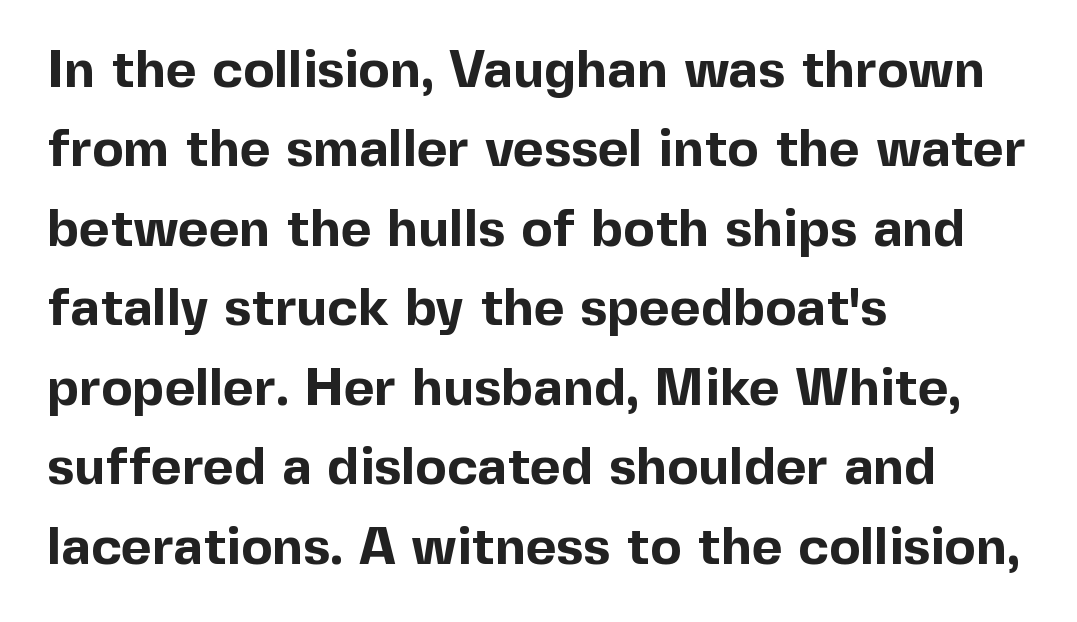
Nothing sits at the stroke ends, so this counts as sans-serif. Rendered with straight, roman letterforms. Compared with a centered layout, this one pins lines to the left instead. The rendering uses natural spacing where letterforms have individual widths. Pretty heavy lettering here — definitely bold. Descenders hang freely into open space.
